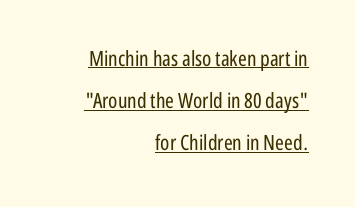
Q: Is the text bold? A: No.
Q: Is the text italic (slanted)? A: No, it is upright.
Q: Is the text underlined? A: Yes.
Q: How is the paragraph aligned? A: Right-aligned.
Q: Is the spacing between letters normal or unusually wide? A: Normal.
Q: Is the spacing between lines tight, normal or loose? A: Loose.
